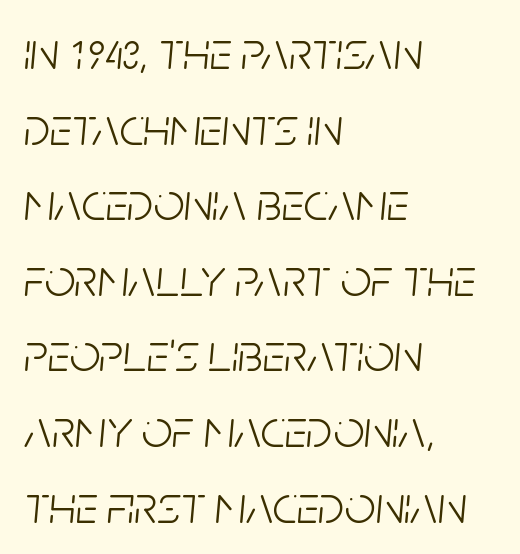
Q: Is the text bold? A: No.
Q: Is the text italic (slanted)? A: Yes, it leans right by about 5 degrees.
Q: Is the text underlined? A: No.
Q: How is the paragraph aligned? A: Left-aligned.
Q: Is the spacing between letters normal or unusually wide? A: Normal.
Q: Is the spacing between lines tight, normal or loose? A: Normal.
Q: Width (condensed, normal, or wide)? A: Condensed.
Q: Stroke contrast? A: Low.
Q: x-height? A: Large.
Q: Monospaced? A: No.
